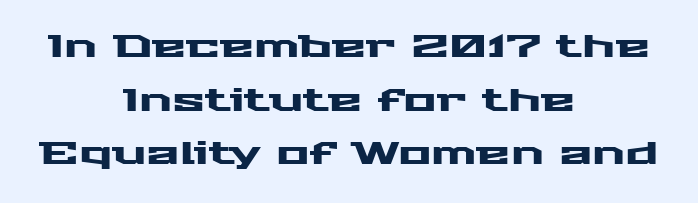
Unmarked baselines from the first word to the last. This is sans-serif lettering, the kind often seen on screens and signage. The horizontal fit of the characters is conventional and even. Looks like regular typesetting: each glyph gets only the width it needs. Is there any slant? The stems are plumb.
